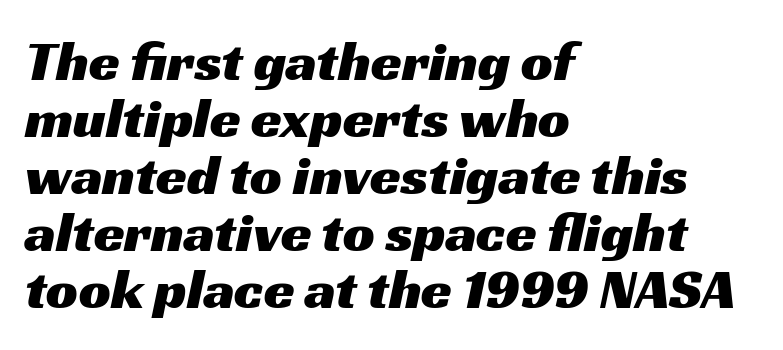
The image shows 56 px wide sans-serif type; set left-aligned, tight line spacing (1.02x), normal letter spacing, not underlined; medium stroke contrast and a medium x-height.
